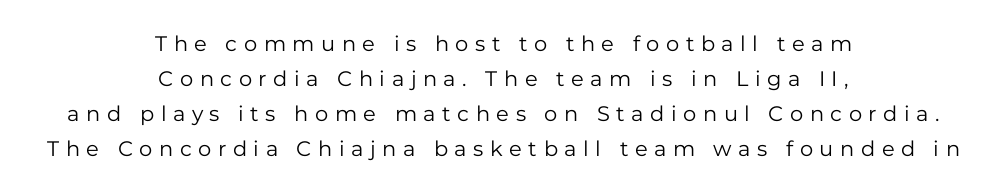
{"italic": "no", "bold": "no", "underline": "no", "align": "center", "line_spacing": "normal", "line_spacing_ratio": 1.66, "letter_spacing": "wide", "letter_spacing_em": 0.31, "glyph_px": 21}
